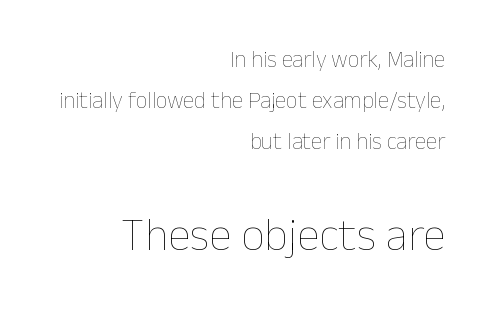
{"italic": "no", "bold": "no", "weight": "thin", "width": "normal", "stroke_contrast": "low", "x_height": "medium", "monospaced": "no", "underline": "no", "align": "right", "line_spacing_ratio": 1.79, "letter_spacing": "normal", "letter_spacing_em": 0.0, "larger_block": "second", "size_ratio": 2.0, "glyph_px": 46}
